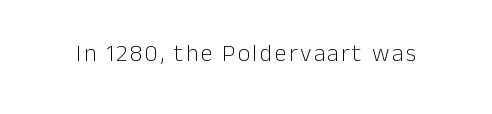
The image shows 24 px text type, upright; set not underlined.
